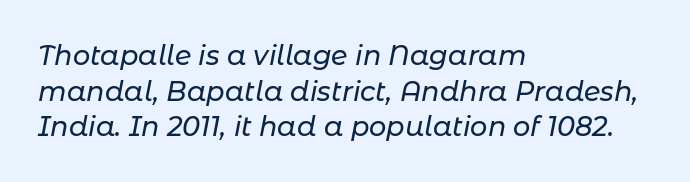
Vertical spacing — default. Designer's note — italics engaged. The rendering keeps characters at their native spacing. The rendering anchors every line to the left-hand side. Bare-footed words on every line.
